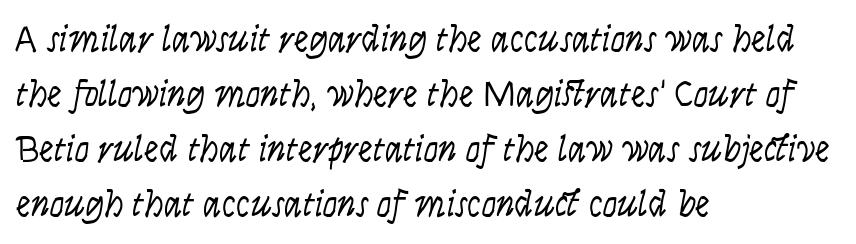
Q: Is the text bold? A: No.
Q: Is the text italic (slanted)? A: Yes.
Q: Is the typeface a serif or a sans-serif typeface? A: Sans-serif.
Q: Is the text underlined? A: No.
Q: How is the paragraph aligned? A: Left-aligned.
Q: Is the spacing between letters normal or unusually wide? A: Normal.
Q: Is the spacing between lines tight, normal or loose? A: Normal.
Q: Width (condensed, normal, or wide)? A: Condensed.
Q: Stroke contrast? A: Low.
Q: x-height? A: Large.
Q: Monospaced? A: No.
